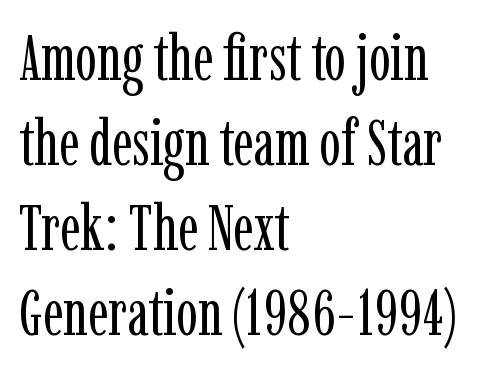
{"serif": "yes", "italic": "no", "bold": "no", "weight": "regular", "width": "condensed", "stroke_contrast": "low", "x_height": "medium", "monospaced": "no", "underline": "no", "align": "left", "line_spacing": "normal", "line_spacing_ratio": 1.33, "letter_spacing": "normal", "letter_spacing_em": 0.0, "glyph_px": 64}
